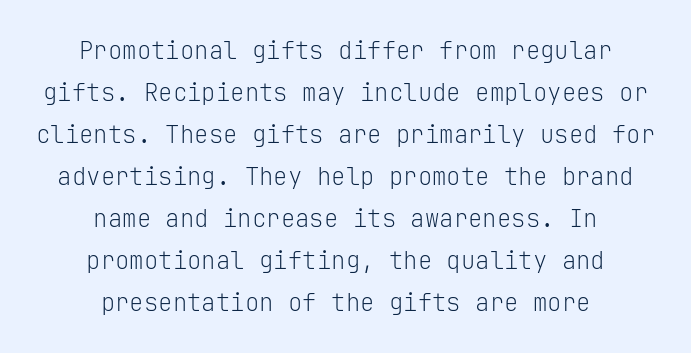
{"italic": "no", "bold": "no", "underline": "no", "align": "center", "line_spacing_ratio": 1.75, "letter_spacing": "normal", "letter_spacing_em": 0.0, "glyph_px": 24}
